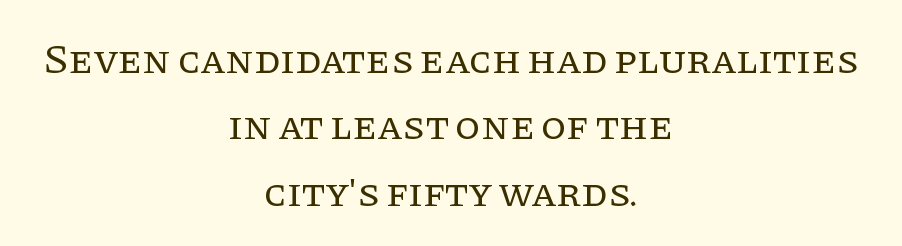
The letters stand upright; this is a roman face. A typesetter would call this zero additional tracking. Regarding serifs, this sample has them. The gap between lines stays unmarked. Note the varied advance widths — an 'i' is clearly narrower than an 'm'.
